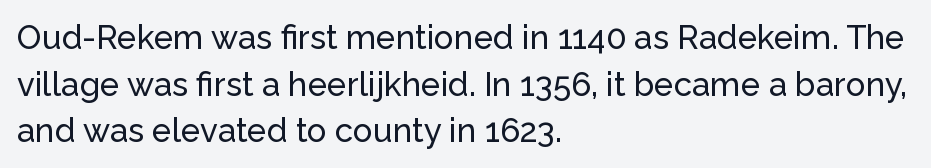
{"serif": "no", "italic": "no", "width": "normal", "stroke_contrast": "low", "x_height": "medium", "monospaced": "no", "underline": "no", "align": "left", "line_spacing": "normal", "line_spacing_ratio": 1.41, "letter_spacing": "normal", "letter_spacing_em": 0.0, "glyph_px": 33}
